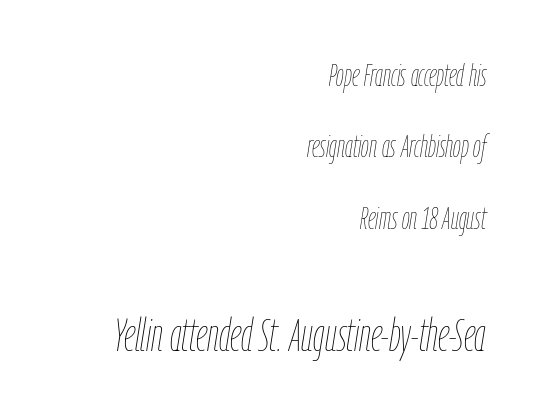
Q: Is the text bold? A: No.
Q: Is the text italic (slanted)? A: Yes, it leans right by about 9 degrees.
Q: Is the text underlined? A: No.
Q: How is the paragraph aligned? A: Right-aligned.
Q: Is the spacing between letters normal or unusually wide? A: Normal.
Q: Is the spacing between lines tight, normal or loose? A: Loose.
Q: Which block of text is set in a larger size, the first (top) or the second (bottom)? A: The second (bottom) one.
Q: Width (condensed, normal, or wide)? A: Condensed.
Q: Stroke contrast? A: Low.
Q: x-height? A: Medium.
Q: Monospaced? A: No.
